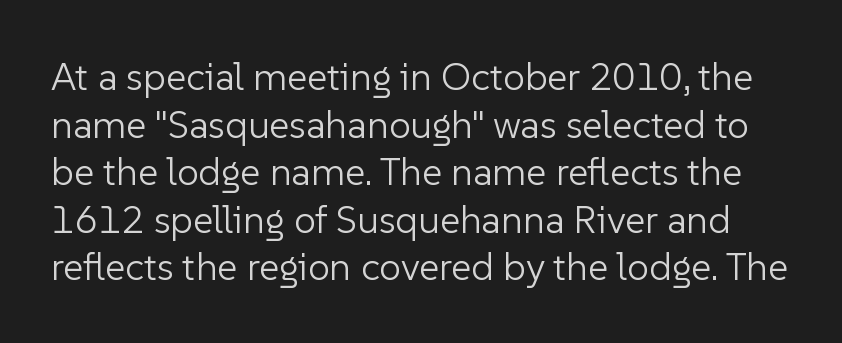
{"serif": "no", "italic": "no", "bold": "no", "weight": "light", "width": "normal", "stroke_contrast": "low", "x_height": "medium", "monospaced": "no", "underline": "no", "line_spacing_ratio": 1.22, "letter_spacing": "normal", "letter_spacing_em": 0.0, "glyph_px": 39}
